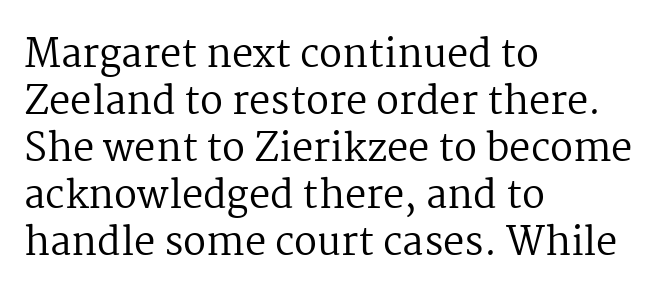
Q: Is the text bold? A: No.
Q: Is the text italic (slanted)? A: No, it is upright.
Q: Is the typeface a serif or a sans-serif typeface? A: Serif.
Q: Is the text underlined? A: No.
Q: How is the paragraph aligned? A: Left-aligned.
Q: Is the spacing between letters normal or unusually wide? A: Normal.
Q: Width (condensed, normal, or wide)? A: Normal.
Q: Stroke contrast? A: Medium.
Q: x-height? A: Medium.
Q: Monospaced? A: No.
